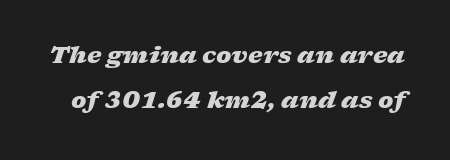
Lines of text with bare space underneath. You could call the tracking neutral — neither tight nor loose. One glance says open: line gaps are wider than usual. Heavy-handed strokes throughout: this text is bold. Would a proofreader flag this as italicized? Yes.
